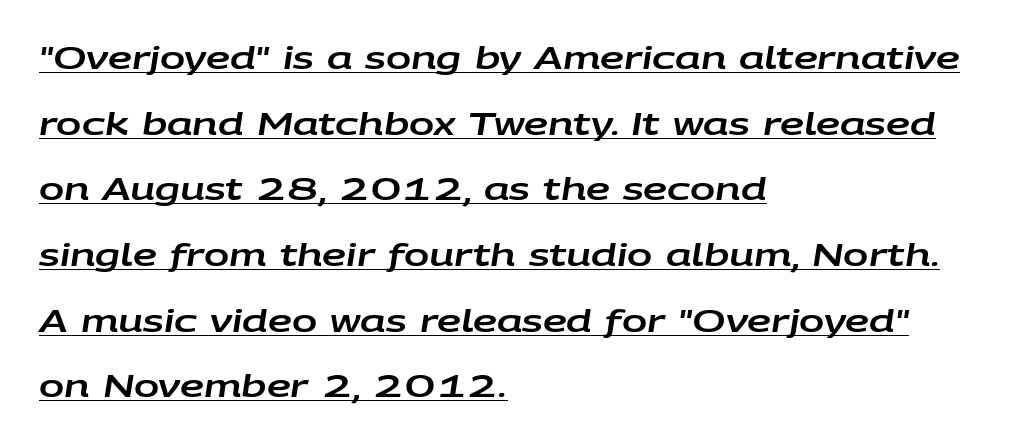
Q: Is the text italic (slanted)? A: Yes, it leans right by about 9 degrees.
Q: Is the text underlined? A: Yes.
Q: How is the paragraph aligned? A: Left-aligned.
Q: Is the spacing between letters normal or unusually wide? A: Normal.
Q: Is the spacing between lines tight, normal or loose? A: Loose.
Q: Width (condensed, normal, or wide)? A: Wide.
Q: Stroke contrast? A: Low.
Q: x-height? A: Large.
Q: Monospaced? A: No.
